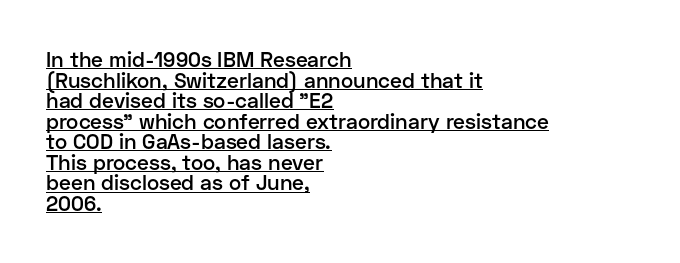
This block would grow much taller if given ordinary leading; it's compressed now. Looks like someone drew a line under every word here. The line texture is even and compact thanks to regular tracking. Typeset ragged right — the left edge is the straight one. A fair bit of extra ink — the face is semibold, not bold. When letters stand straight like this, we call the style roman or upright.
